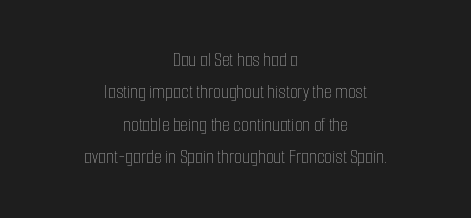
How would I describe the line gaps? Plain and ordinary. Is this a heavy cut? Hardly; it is regular or lighter. Typeset on center — no edge is straight. These lines were composed using upright roman letters. Anything drawn beneath the words? Only blank space. The type is set solid horizontally, with unmodified tracking.
